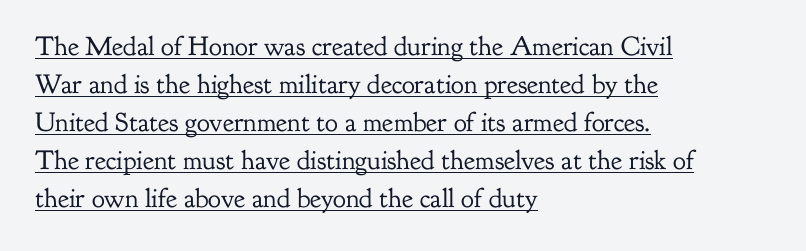
{"italic": "no", "bold": "no", "underline": "yes", "align": "left", "line_spacing": "normal", "line_spacing_ratio": 1.41, "letter_spacing": "normal", "letter_spacing_em": 0.0, "glyph_px": 27}
